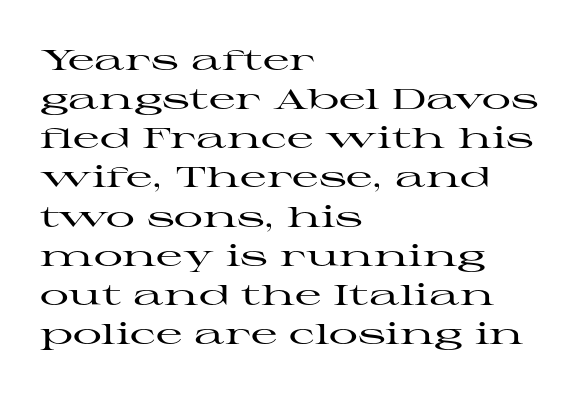
{"serif": "yes", "italic": "no", "width": "wide", "stroke_contrast": "high", "x_height": "medium", "monospaced": "no", "underline": "no", "align": "left", "line_spacing": "normal", "line_spacing_ratio": 1.35, "letter_spacing": "normal", "letter_spacing_em": 0.0, "glyph_px": 29}
